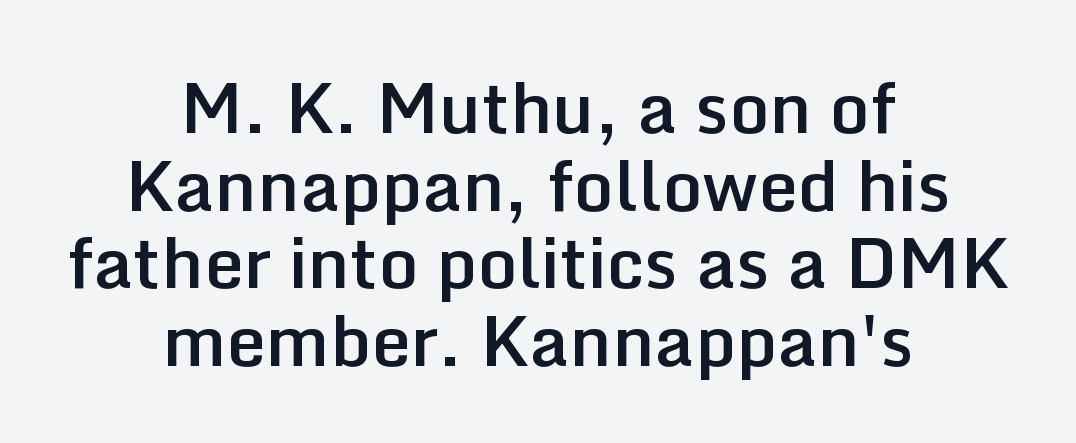
{"serif": "no", "italic": "no", "bold": "semi", "weight": "semibold", "width": "normal", "stroke_contrast": "low", "x_height": "medium", "monospaced": "no", "underline": "no", "align": "center", "line_spacing": "tight", "line_spacing_ratio": 1.11, "letter_spacing": "normal", "letter_spacing_em": 0.0, "glyph_px": 70}
